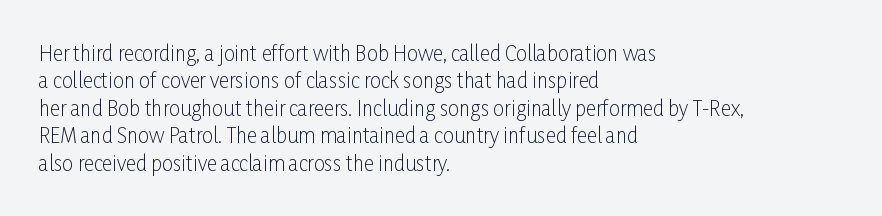
Caption: standard tracking, unaltered. Alignment: flush left. Line spacing here is normal. Weight: not bold — regular or lighter.
